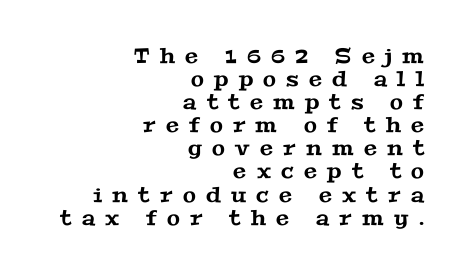
Q: Is the text underlined? A: No.
Q: How is the paragraph aligned? A: Right-aligned.
Q: Is the spacing between letters normal or unusually wide? A: Unusually wide.
Q: Is the spacing between lines tight, normal or loose? A: Tight.
